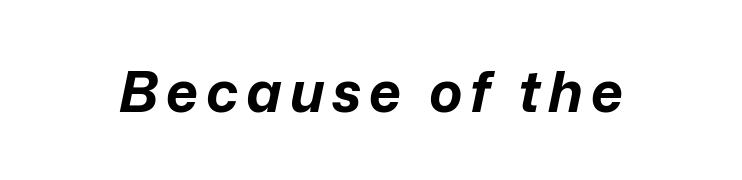
Q: Is the text bold? A: Yes.
Q: Is the text italic (slanted)? A: Yes, it leans right by about 12 degrees.
Q: Is the text underlined? A: No.
Q: Width (condensed, normal, or wide)? A: Normal.
Q: Stroke contrast? A: Low.
Q: x-height? A: Medium.
Q: Monospaced? A: No.
